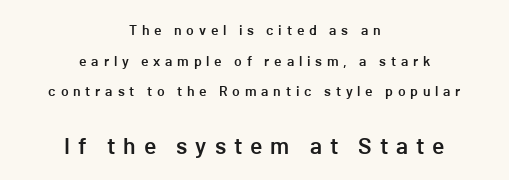
The image shows 23 px text type, upright; set centered, loose line spacing (2.18x), unusually wide letter spacing (+0.34 em), not underlined; the second (bottom) block is 1.64x larger.
